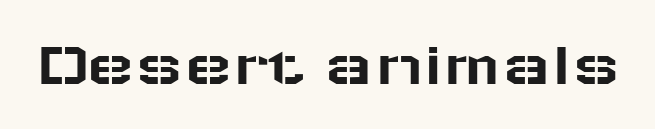
Letter spacing: default. Quick note: underline off. Looks like regular typesetting: each glyph gets only the width it needs. I'd call this a sans setting — the letters go barefoot. Tall strokes in this sample are plumb rather than angled.
